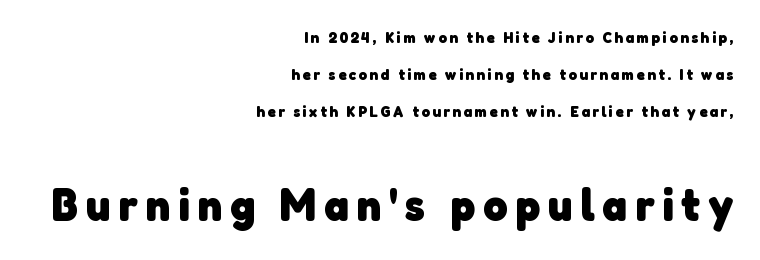
Think of a printed novel: that variable character pitch is what you see here. Beneath every word, the page is bare. What weight is shown? A full bold with thick strokes. Two sizes are in play, and the larger belongs to the second block.
